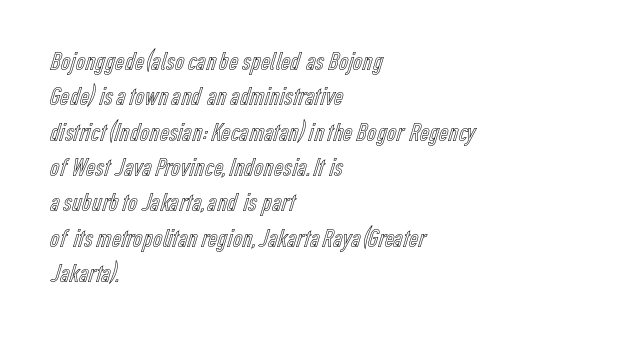
The passage shown stacks its lines at a standard gap. These lines stack with their left ends in a neat column. Caption: standard tracking, unaltered. Words float on clear page, feet unadorned.
